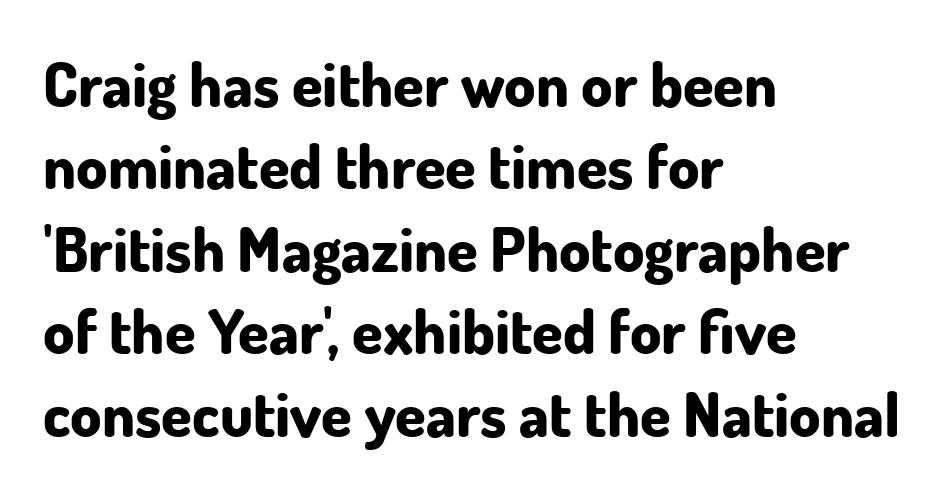
{"serif": "no", "italic": "no", "bold": "yes", "weight": "bold", "width": "normal", "stroke_contrast": "low", "x_height": "small", "monospaced": "no", "underline": "no", "align": "left", "line_spacing": "normal", "line_spacing_ratio": 1.33, "letter_spacing": "normal", "letter_spacing_em": 0.0, "glyph_px": 62}
